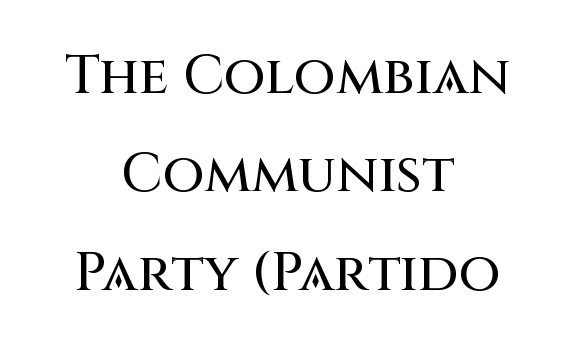
{"serif": "no", "italic": "no", "width": "normal", "stroke_contrast": "medium", "x_height": "large", "monospaced": "no", "underline": "no", "align": "center", "line_spacing_ratio": 1.82, "letter_spacing": "normal", "letter_spacing_em": 0.0, "glyph_px": 54}
